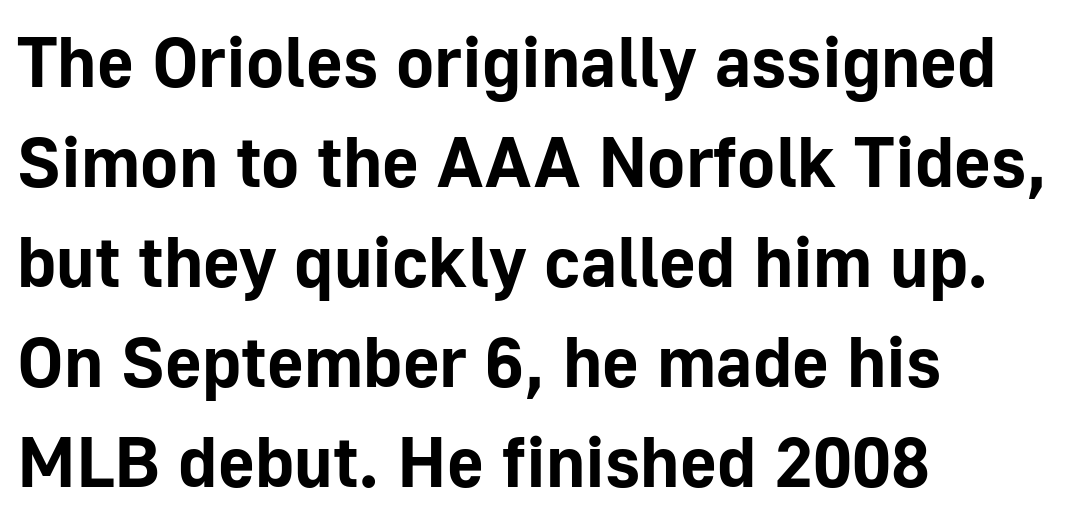
{"serif": "no", "italic": "no", "bold": "yes", "weight": "bold", "width": "normal", "stroke_contrast": "low", "x_height": "medium", "monospaced": "no", "underline": "no", "align": "left", "line_spacing": "normal", "line_spacing_ratio": 1.41, "letter_spacing": "normal", "letter_spacing_em": 0.0, "glyph_px": 71}
